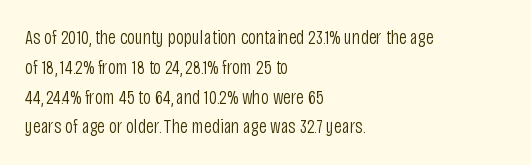
Q: Is the text bold? A: No.
Q: Is the text italic (slanted)? A: No, it is upright.
Q: Is the text underlined? A: No.
Q: How is the paragraph aligned? A: Left-aligned.
Q: Is the spacing between letters normal or unusually wide? A: Normal.
Q: Is the spacing between lines tight, normal or loose? A: Normal.
